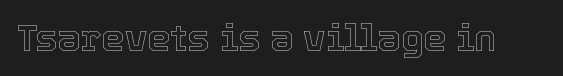
Q: Is the text italic (slanted)? A: No, it is upright.
Q: Is the text underlined? A: No.
Q: Is the spacing between letters normal or unusually wide? A: Normal.
Q: Width (condensed, normal, or wide)? A: Normal.
Q: x-height? A: Medium.
Q: Monospaced? A: No.
